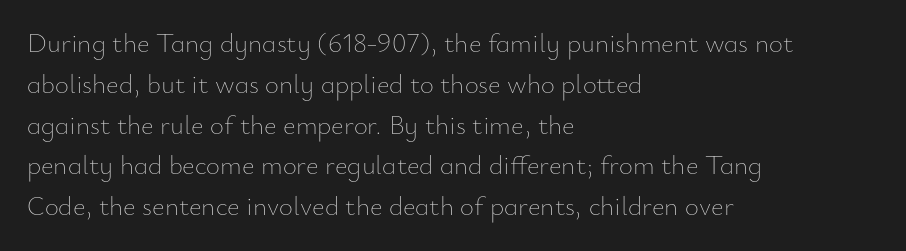
The image shows 27 px text type, upright; set left-aligned, normal line spacing (1.51x), normal letter spacing, not underlined.
